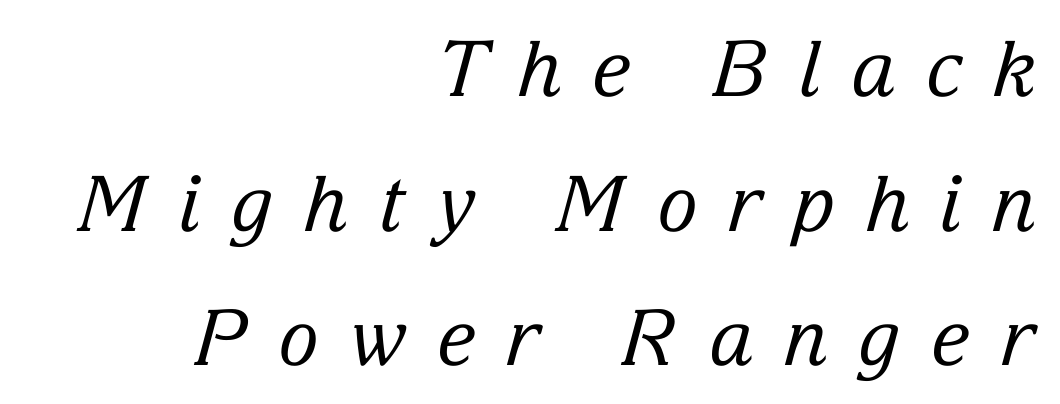
Q: Is the text bold? A: No.
Q: Is the text italic (slanted)? A: Yes, it leans right by about 15 degrees.
Q: Is the typeface a serif or a sans-serif typeface? A: Serif.
Q: Is the text underlined? A: No.
Q: How is the paragraph aligned? A: Right-aligned.
Q: Is the spacing between letters normal or unusually wide? A: Unusually wide.
Q: Width (condensed, normal, or wide)? A: Normal.
Q: Stroke contrast? A: Low.
Q: x-height? A: Medium.
Q: Monospaced? A: No.
